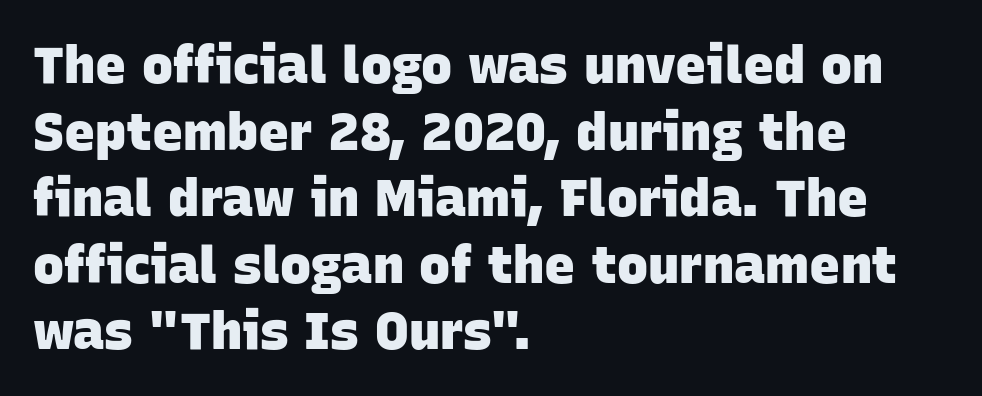
The image shows 52 px heavy sans-serif type; set left-aligned, normal line spacing (1.28x), normal letter spacing, not underlined; low stroke contrast and a large x-height.
